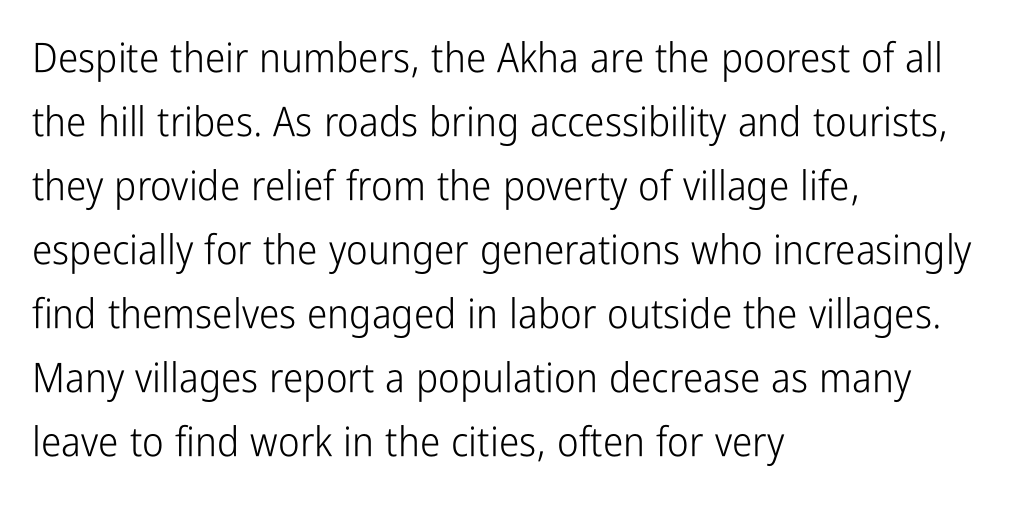
The image shows 41 px light, condensed sans-serif type, upright; set left-aligned, normal line spacing (1.56x), normal letter spacing, not underlined; low stroke contrast and a medium x-height.
